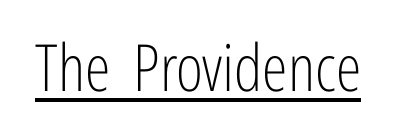
The image shows 65 px light, condensed sans-serif type, upright; set normal letter spacing, underlined; low stroke contrast and a medium x-height.
